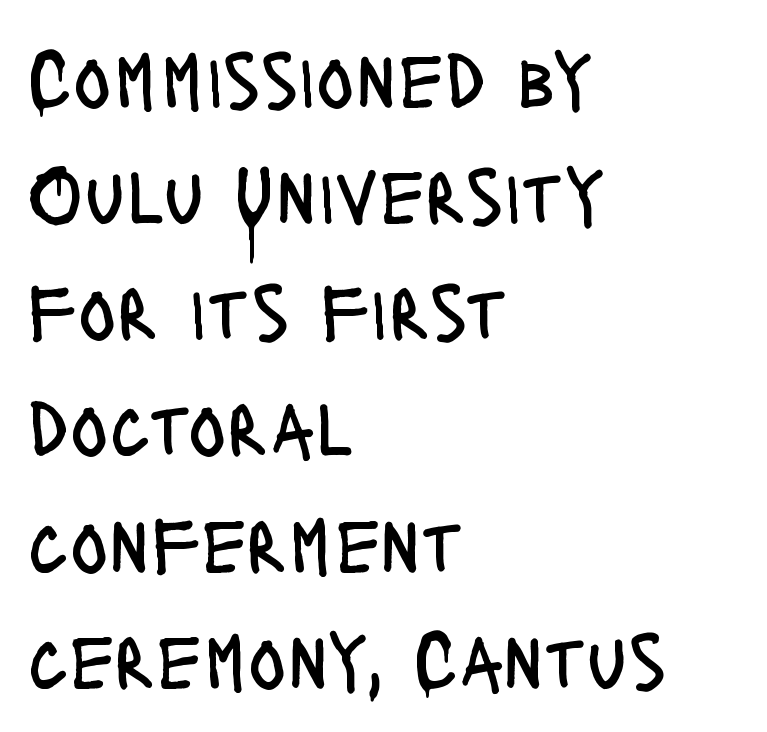
Think of a printed novel: that variable character pitch is what you see here. No extra tracking has been applied to these lines. The space beneath each line is pristine and unruled. The letters look calm and open, with moderate or lighter stems. All the whitespace from short lines collects on the right. Nope, no serifs anywhere on these letters.
